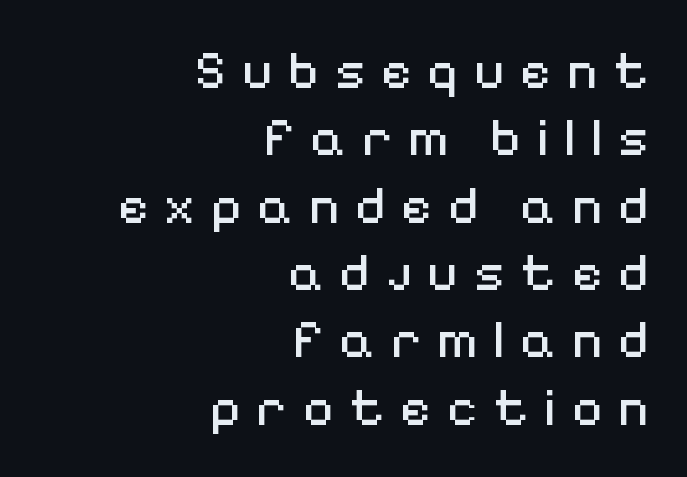
{"serif": "no", "italic": "no", "bold": "no", "weight": "regular", "width": "normal", "stroke_contrast": "medium", "x_height": "medium", "monospaced": "no", "underline": "no", "align": "right", "line_spacing": "normal", "line_spacing_ratio": 1.27, "letter_spacing": "wide", "letter_spacing_em": 0.29, "glyph_px": 53}
